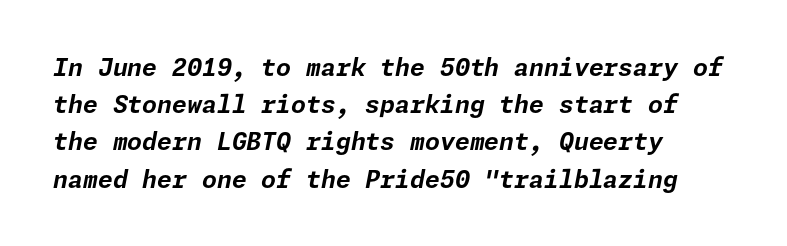
The image shows 24 px bold type, italic (leaning right); set left-aligned, normal line spacing (1.55x), normal letter spacing, not underlined.
